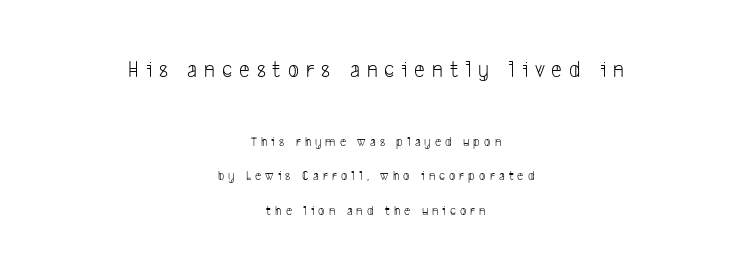
{"bold": "no", "underline": "no", "align": "center", "line_spacing": "loose", "line_spacing_ratio": 2.45, "letter_spacing": "wide", "letter_spacing_em": 0.29, "larger_block": "first", "size_ratio": 1.71, "glyph_px": 24}
